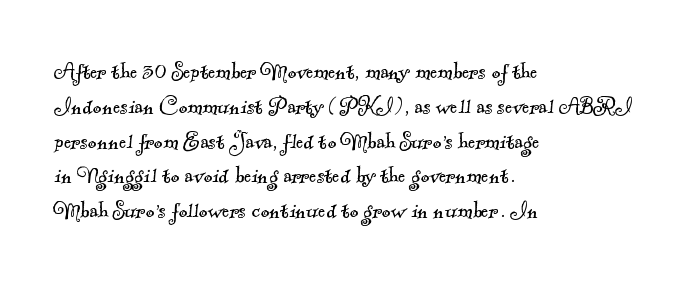
This rendering uses left alignment, leaving the right contour irregular. The cut favours lightness, reaching ordinary text weight at its darkest. Just letters on the line, the space beneath them empty. Inter-character spacing is left at the font's built-in metrics. Normally led — the rows are evenly, conventionally spaced.
